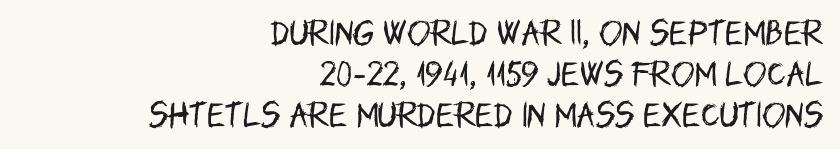
{"serif": "no", "italic": "no", "bold": "no", "weight": "regular", "width": "condensed", "stroke_contrast": "low", "x_height": "large", "monospaced": "no", "underline": "no", "align": "right", "line_spacing": "normal", "line_spacing_ratio": 1.46, "letter_spacing": "normal", "letter_spacing_em": 0.0, "glyph_px": 28}
